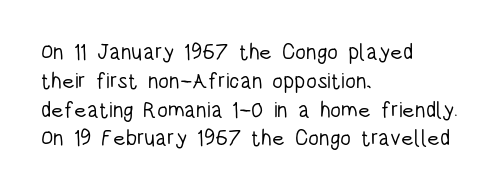
Q: Is the text bold? A: No.
Q: Is the text italic (slanted)? A: No, it is upright.
Q: Is the text underlined? A: No.
Q: How is the paragraph aligned? A: Left-aligned.
Q: Is the spacing between letters normal or unusually wide? A: Normal.
Q: Is the spacing between lines tight, normal or loose? A: Normal.
